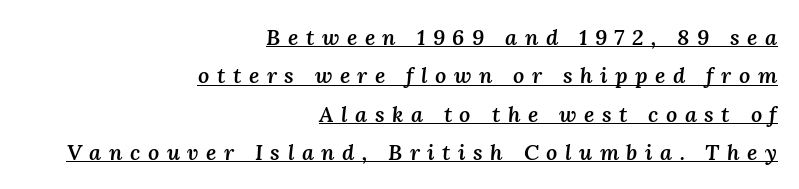
The image shows 22 px text type, italic (leaning right); set right-aligned, line spacing 1.74x, unusually wide letter spacing (+0.34 em), underlined.
